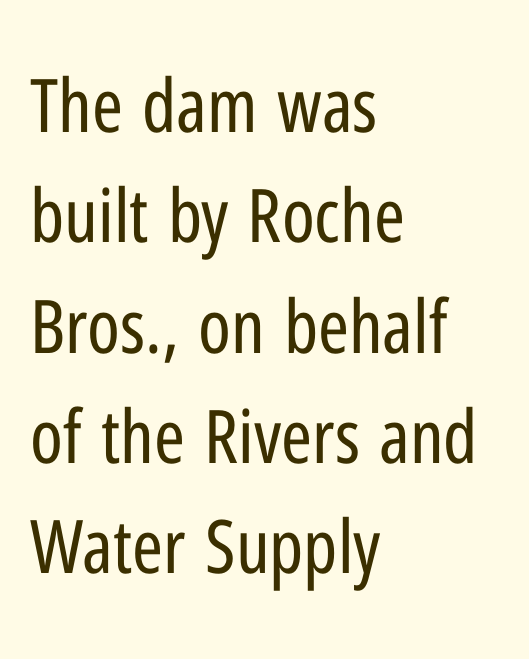
{"serif": "no", "italic": "no", "bold": "no", "weight": "regular", "width": "condensed", "stroke_contrast": "low", "x_height": "medium", "monospaced": "no", "underline": "no", "align": "left", "line_spacing": "normal", "line_spacing_ratio": 1.49, "letter_spacing": "normal", "letter_spacing_em": 0.0, "glyph_px": 74}
